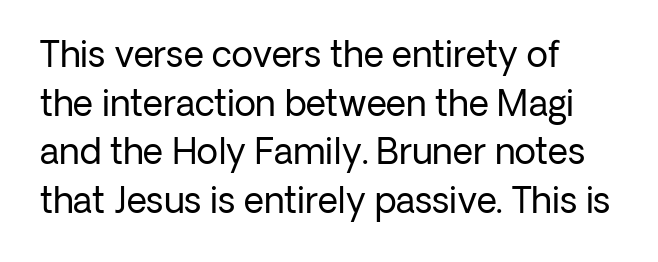
{"serif": "no", "italic": "no", "bold": "no", "weight": "regular", "width": "normal", "stroke_contrast": "low", "x_height": "medium", "monospaced": "no", "underline": "no", "line_spacing": "normal", "line_spacing_ratio": 1.39, "letter_spacing": "normal", "letter_spacing_em": 0.0, "glyph_px": 35}
